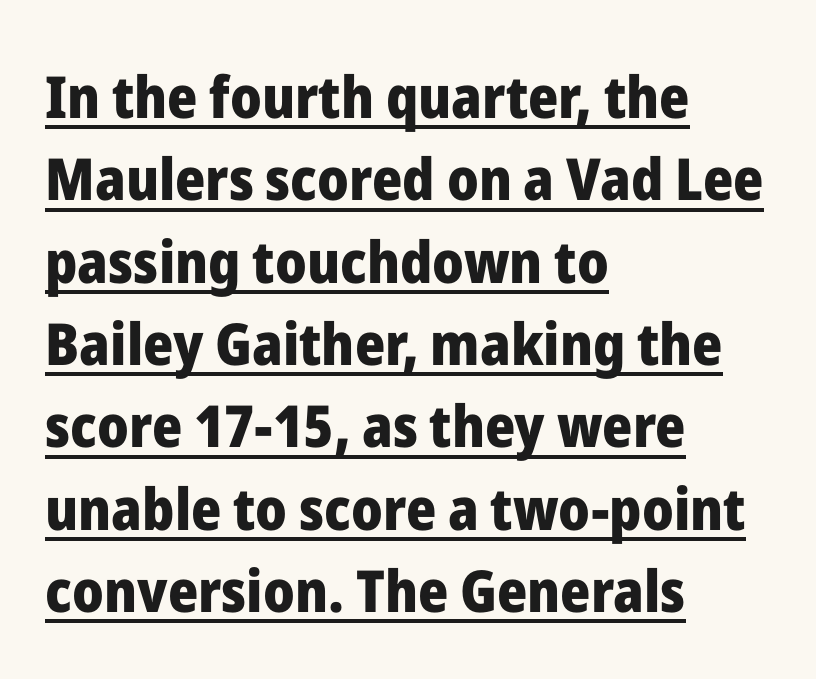
Visually the block forms a straight wall on the left and a jagged coastline on the right. The typesetting leans heavy: a genuine bold. The designer went with a sans here, leaving each stem footless. Baseline-to-baseline distance is the conventional proportion of letter height. Each line of the rendering has a horizontal stroke beneath the glyphs.
